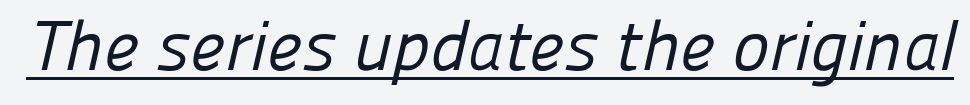
The image shows 70 px regular-weight sans-serif type; set normal letter spacing, underlined; low stroke contrast and a medium x-height.
